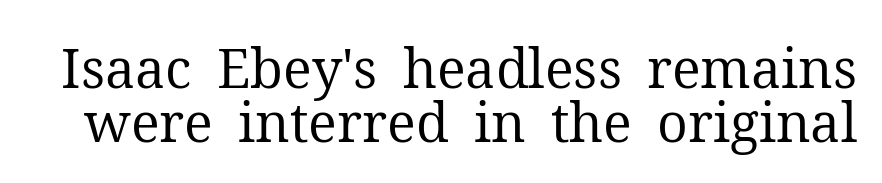
Letterform terminals end in serifs throughout the passage. Check the space under the baseline: it is left empty. Very little white space separates one row of letters from the next. The horizontal fit of the characters is conventional and even. The strokes are not fattened; the text isn't bold. The passage shown is typed in a proportional face where columns would drift.
